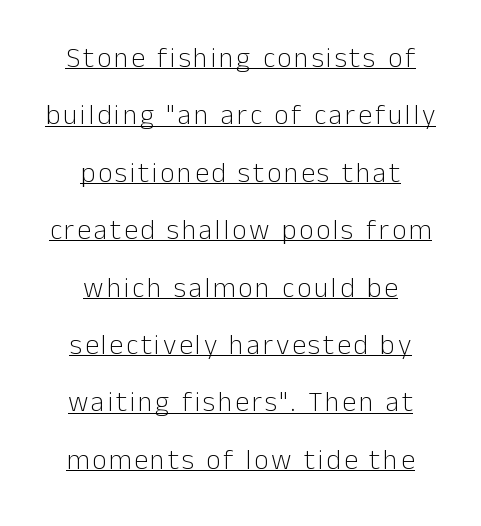
Q: Is the text bold? A: No.
Q: Is the text italic (slanted)? A: No, it is upright.
Q: Is the typeface a serif or a sans-serif typeface? A: Sans-serif.
Q: Is the text underlined? A: Yes.
Q: How is the paragraph aligned? A: Centered.
Q: Is the spacing between lines tight, normal or loose? A: Loose.
Q: Width (condensed, normal, or wide)? A: Normal.
Q: Stroke contrast? A: Low.
Q: x-height? A: Medium.
Q: Monospaced? A: No.
